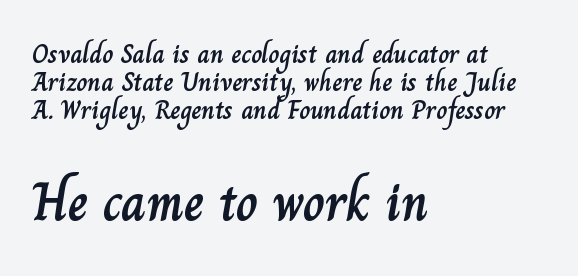
Q: Is the text italic (slanted)? A: Yes.
Q: Is the text underlined? A: No.
Q: How is the paragraph aligned? A: Left-aligned.
Q: Is the spacing between letters normal or unusually wide? A: Normal.
Q: Is the spacing between lines tight, normal or loose? A: Tight.
Q: Which block of text is set in a larger size, the first (top) or the second (bottom)? A: The second (bottom) one.
Q: Width (condensed, normal, or wide)? A: Normal.
Q: Stroke contrast? A: Low.
Q: x-height? A: Small.
Q: Monospaced? A: No.
